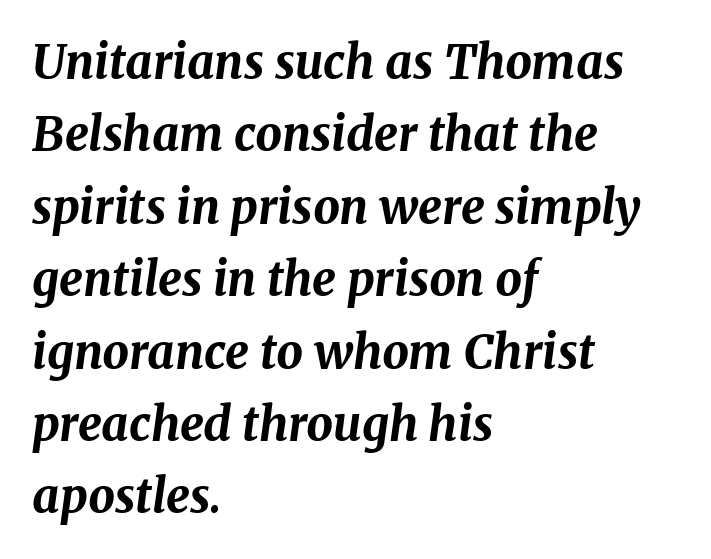
On the weight axis this lands at bold, roughly 700. Glyph-to-glyph distance matches everyday printed text. Do the characters align in a grid? No, the font is proportional. Only glyphs here, with clear space below each row. Quick note: italic.
